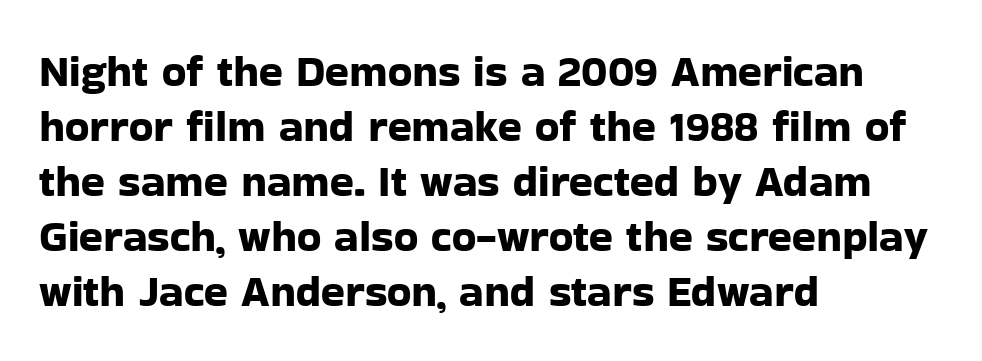
{"serif": "no", "italic": "no", "width": "normal", "stroke_contrast": "low", "x_height": "medium", "monospaced": "no", "underline": "no", "align": "left", "line_spacing": "normal", "line_spacing_ratio": 1.25, "letter_spacing": "normal", "letter_spacing_em": 0.0, "glyph_px": 44}
